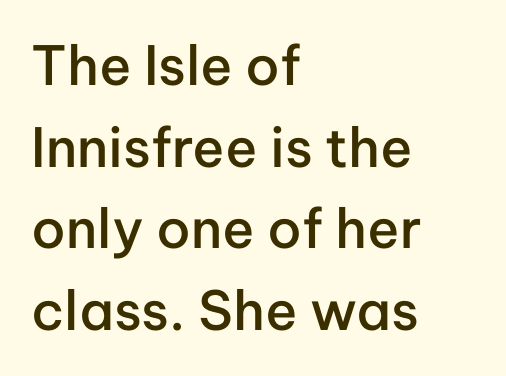
The sample has been set in demibold, a notch under bold. Descenders hang freely into open space. Nope, no serifs anywhere on these letters. Notice how the stems are strictly vertical — no italics here. These lines sit exactly where default settings would place them.
